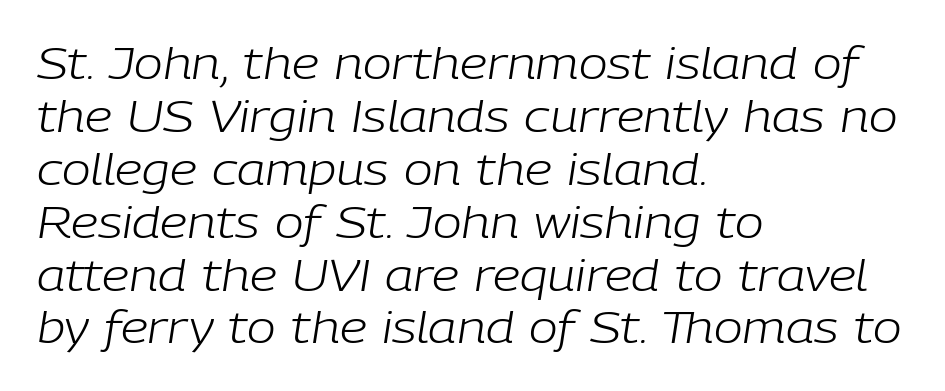
Q: Is the text bold? A: No.
Q: Is the text italic (slanted)? A: Yes, it leans right by about 9 degrees.
Q: Is the text underlined? A: No.
Q: How is the paragraph aligned? A: Left-aligned.
Q: Is the spacing between letters normal or unusually wide? A: Normal.
Q: Width (condensed, normal, or wide)? A: Normal.
Q: Stroke contrast? A: Low.
Q: x-height? A: Medium.
Q: Monospaced? A: No.
